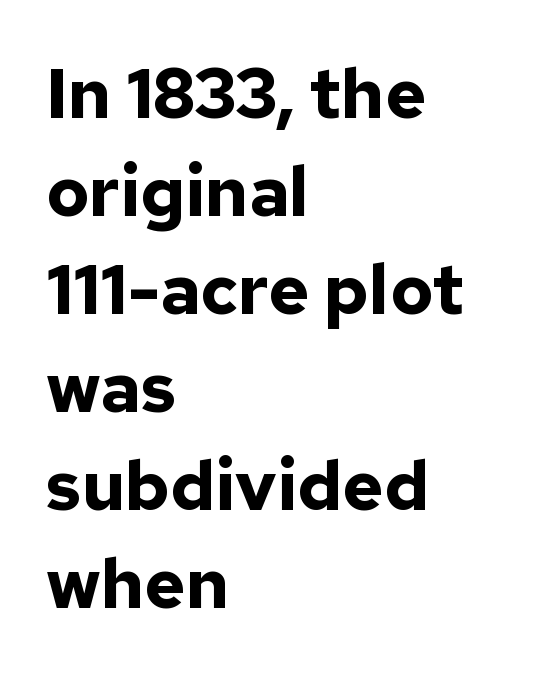
Q: Is the text bold? A: Yes.
Q: Is the text italic (slanted)? A: No, it is upright.
Q: Is the typeface a serif or a sans-serif typeface? A: Sans-serif.
Q: Is the text underlined? A: No.
Q: How is the paragraph aligned? A: Left-aligned.
Q: Is the spacing between letters normal or unusually wide? A: Normal.
Q: Is the spacing between lines tight, normal or loose? A: Normal.
Q: Width (condensed, normal, or wide)? A: Normal.
Q: Stroke contrast? A: Low.
Q: x-height? A: Medium.
Q: Monospaced? A: No.
